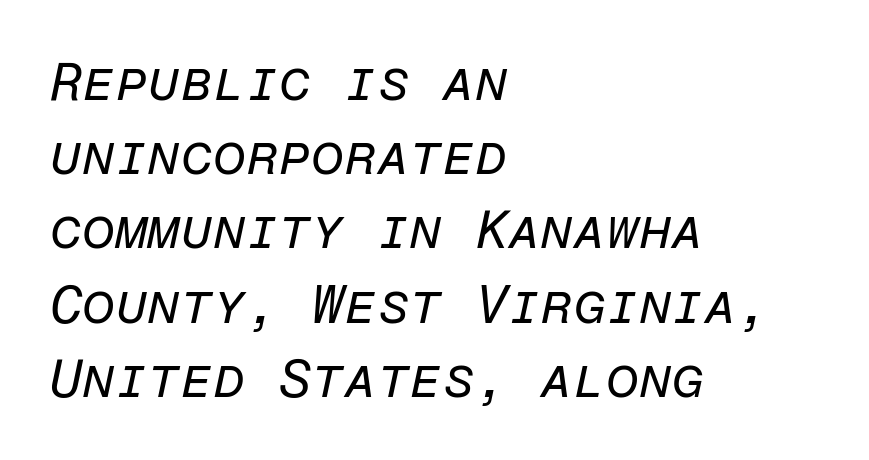
{"italic": "yes", "lean": "right", "slant_degrees": 12, "bold": "no", "weight": "regular", "width": "normal", "stroke_contrast": "low", "x_height": "medium", "monospaced": "yes", "underline": "no", "align": "left", "line_spacing": "normal", "line_spacing_ratio": 1.4, "letter_spacing": "normal", "letter_spacing_em": 0.0, "glyph_px": 53}
